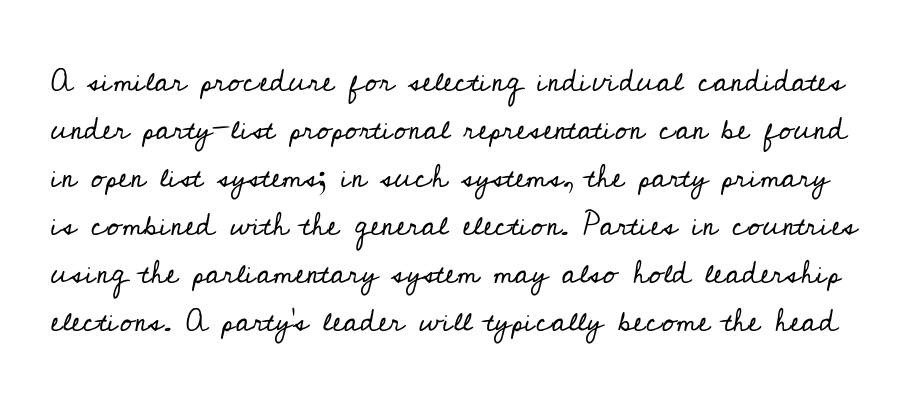
Note the varied advance widths — an 'i' is clearly narrower than an 'm'. The passage shown is not bold in any degree. The rendering shows small feet on the letterforms — a serif design. Honestly, there is no underline to notice here at all. In terms of letterspacing, this is plain default setting.
